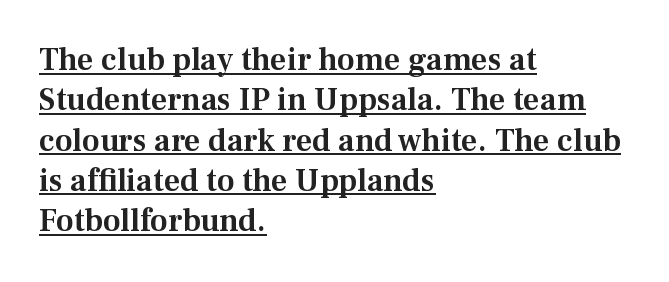
Q: Is the text italic (slanted)? A: No, it is upright.
Q: Is the typeface a serif or a sans-serif typeface? A: Serif.
Q: Is the text underlined? A: Yes.
Q: How is the paragraph aligned? A: Left-aligned.
Q: Is the spacing between letters normal or unusually wide? A: Normal.
Q: Is the spacing between lines tight, normal or loose? A: Normal.
Q: Width (condensed, normal, or wide)? A: Normal.
Q: Stroke contrast? A: Medium.
Q: x-height? A: Medium.
Q: Monospaced? A: No.
